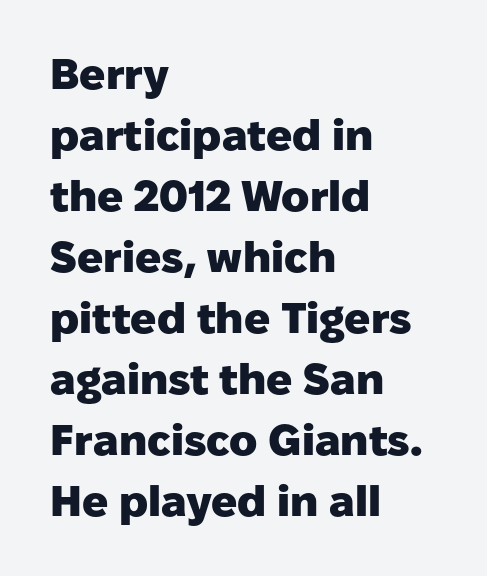
Typeset ragged right — the left edge is the straight one. Here the designer chose a conventional face with non-uniform glyph widths. Leading: standard. To sum up the face: it is a sans, with no serifs.
